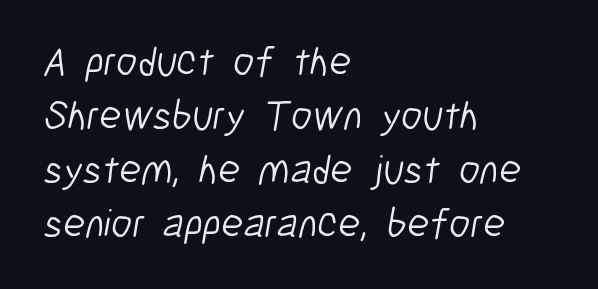
The image shows 41 px light, condensed sans-serif type; set left-aligned, normal line spacing (1.32x), normal letter spacing, not underlined; low stroke contrast and a medium x-height.
